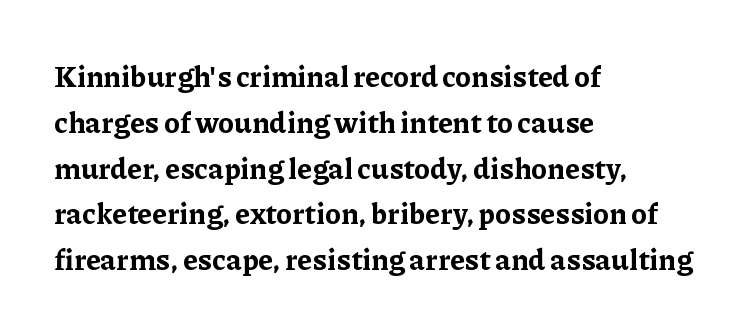
Q: Is the text bold? A: Yes.
Q: Is the text italic (slanted)? A: No, it is upright.
Q: Is the typeface a serif or a sans-serif typeface? A: Serif.
Q: Is the text underlined? A: No.
Q: How is the paragraph aligned? A: Left-aligned.
Q: Is the spacing between letters normal or unusually wide? A: Normal.
Q: Is the spacing between lines tight, normal or loose? A: Normal.
Q: Width (condensed, normal, or wide)? A: Normal.
Q: Stroke contrast? A: Low.
Q: x-height? A: Medium.
Q: Monospaced? A: No.
